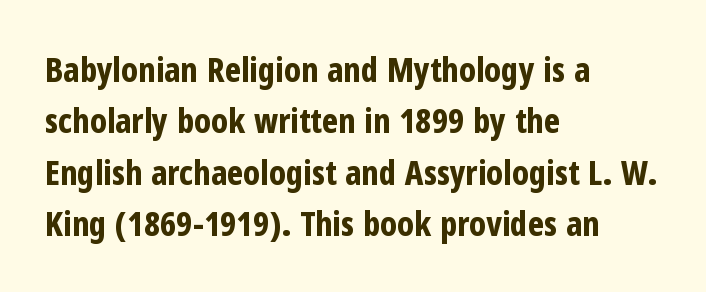
The image shows 34 px bold, condensed sans-serif type, upright; set left-aligned, normal line spacing (1.51x), normal letter spacing, not underlined; low stroke contrast and a medium x-height.
